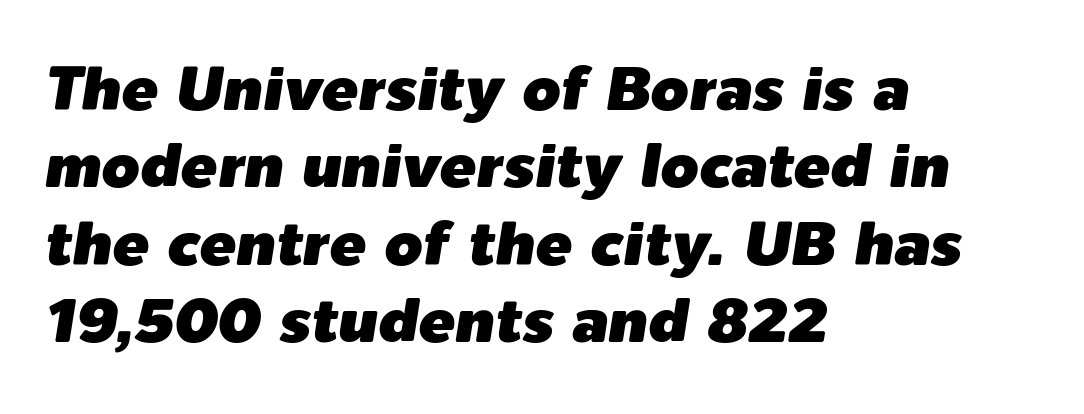
In CSS terms this would be text-align: left. Leading: standard. Here the glyphs are tracked normally, forming tight word shapes. The glyphs look as if they've been sheared to an angle.
